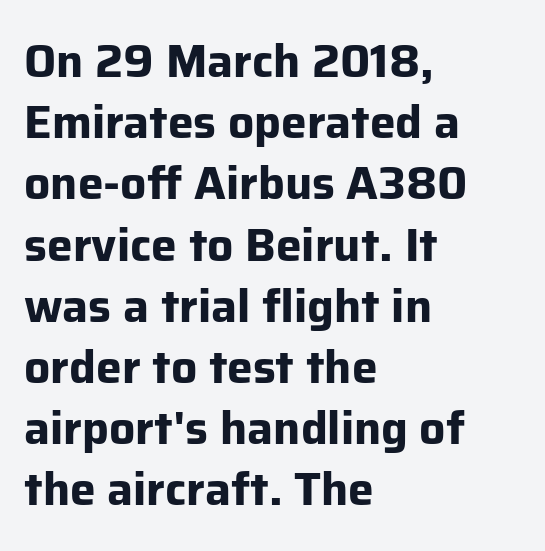
The image shows 46 px bold sans-serif type, upright; set left-aligned, normal line spacing (1.33x), normal letter spacing, not underlined; low stroke contrast and a medium x-height.
